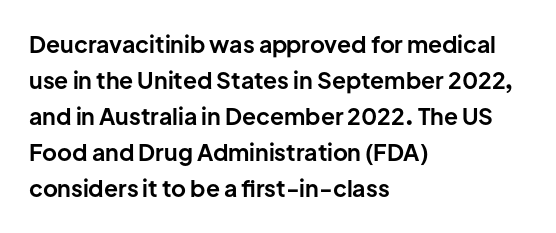
Q: Is the text bold? A: Yes.
Q: Is the text italic (slanted)? A: No, it is upright.
Q: Is the text underlined? A: No.
Q: How is the paragraph aligned? A: Left-aligned.
Q: Is the spacing between letters normal or unusually wide? A: Normal.
Q: Is the spacing between lines tight, normal or loose? A: Normal.
